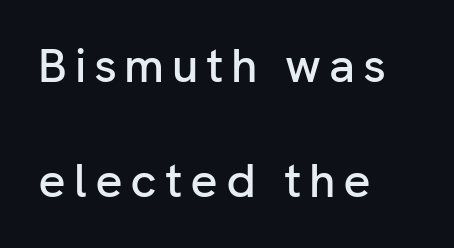
Honestly, the rows look like they've been pulled way apart. Here the designer chose a conventional face with non-uniform glyph widths. Check where the strokes stop: nothing finishes them off — pure sans. Clear beneath every line of the passage. The compositor pushed each line to the left boundary.
